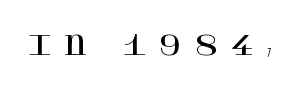
{"italic": "no", "underline": "no", "letter_spacing": "wide", "letter_spacing_em": 0.4, "glyph_px": 27}
